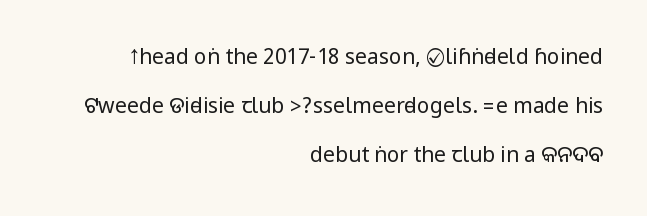
Q: Is the text bold? A: No.
Q: Is the text italic (slanted)? A: No, it is upright.
Q: Is the text underlined? A: No.
Q: How is the paragraph aligned? A: Right-aligned.
Q: Is the spacing between letters normal or unusually wide? A: Normal.
Q: Is the spacing between lines tight, normal or loose? A: Loose.
